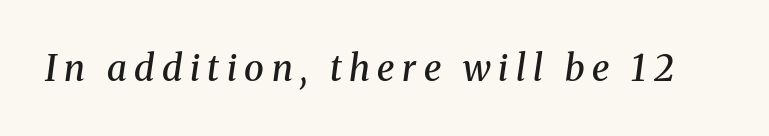
The image shows 36 px semibold serif type, italic (leaning right); set unusually wide letter spacing (+0.21 em), not underlined; medium stroke contrast and a medium x-height.
